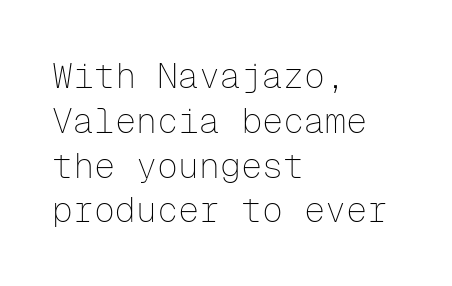
Q: Is the text bold? A: No.
Q: Is the text italic (slanted)? A: No, it is upright.
Q: Is the typeface a serif or a sans-serif typeface? A: Sans-serif.
Q: Is the text underlined? A: No.
Q: How is the paragraph aligned? A: Left-aligned.
Q: Is the spacing between letters normal or unusually wide? A: Normal.
Q: Is the spacing between lines tight, normal or loose? A: Normal.
Q: Width (condensed, normal, or wide)? A: Normal.
Q: Stroke contrast? A: Low.
Q: x-height? A: Medium.
Q: Monospaced? A: Yes.
